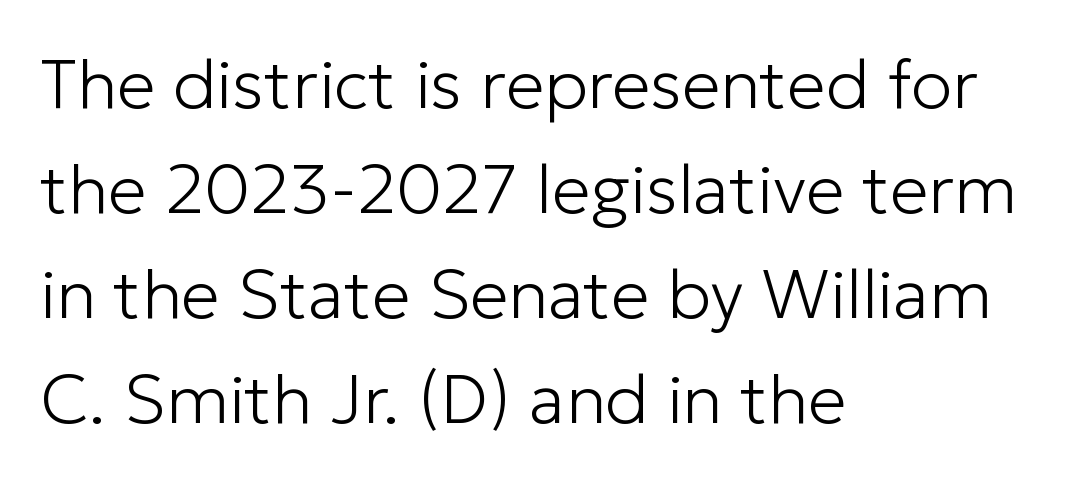
Q: Is the text bold? A: No.
Q: Is the text italic (slanted)? A: No, it is upright.
Q: Is the typeface a serif or a sans-serif typeface? A: Sans-serif.
Q: Is the text underlined? A: No.
Q: How is the paragraph aligned? A: Left-aligned.
Q: Is the spacing between letters normal or unusually wide? A: Normal.
Q: Is the spacing between lines tight, normal or loose? A: Normal.
Q: Width (condensed, normal, or wide)? A: Normal.
Q: Stroke contrast? A: Low.
Q: x-height? A: Medium.
Q: Monospaced? A: No.
